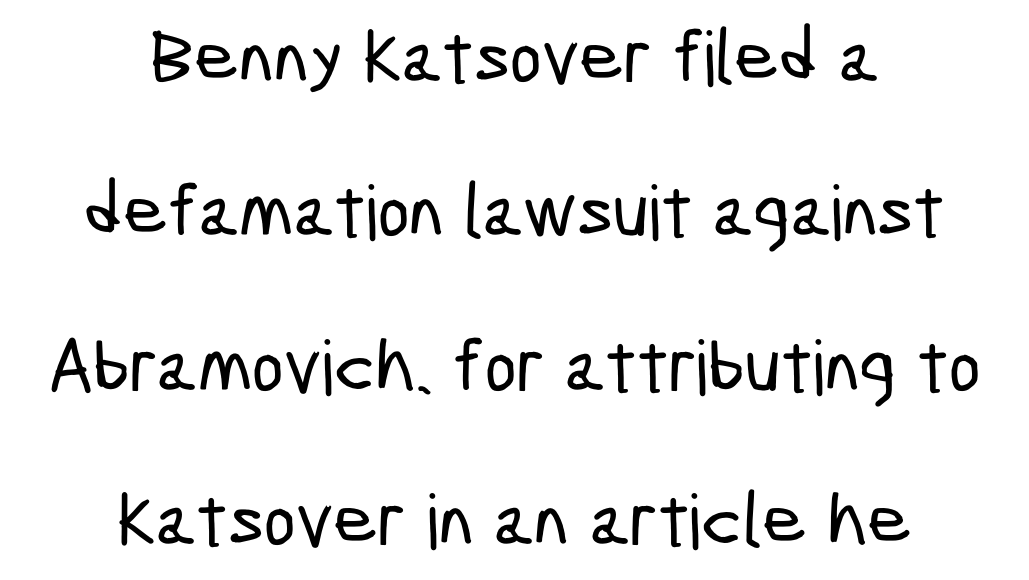
Q: Is the typeface a serif or a sans-serif typeface? A: Sans-serif.
Q: Is the text underlined? A: No.
Q: How is the paragraph aligned? A: Centered.
Q: Is the spacing between letters normal or unusually wide? A: Normal.
Q: Is the spacing between lines tight, normal or loose? A: Loose.
Q: Width (condensed, normal, or wide)? A: Condensed.
Q: Stroke contrast? A: Low.
Q: x-height? A: Medium.
Q: Monospaced? A: No.
